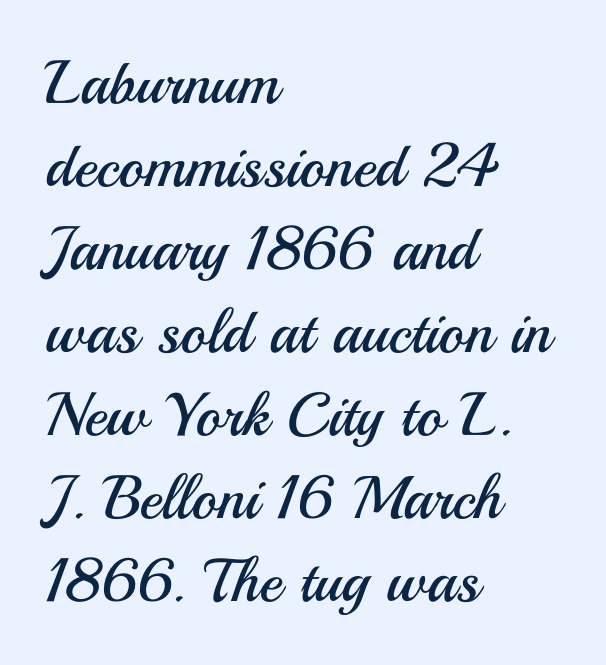
The image shows 61 px regular-weight sans-serif type; set left-aligned, normal line spacing (1.36x), normal letter spacing, not underlined; medium stroke contrast and a small x-height.
